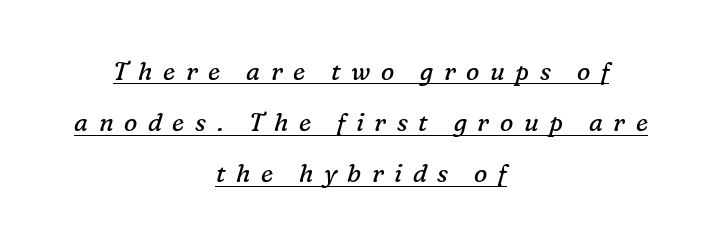
Q: Is the text bold? A: No.
Q: Is the text italic (slanted)? A: Yes, it leans right by about 16 degrees.
Q: Is the text underlined? A: Yes.
Q: How is the paragraph aligned? A: Centered.
Q: Is the spacing between letters normal or unusually wide? A: Unusually wide.
Q: Is the spacing between lines tight, normal or loose? A: Loose.
